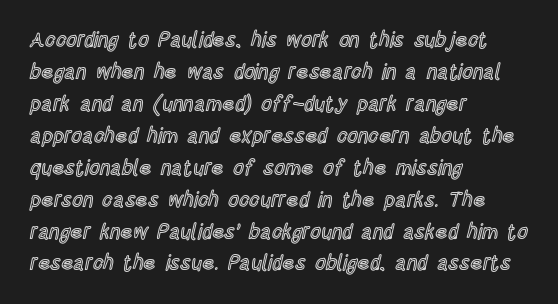
The image shows 21 px text type; set left-aligned, normal line spacing (1.52x), normal letter spacing, not underlined.
